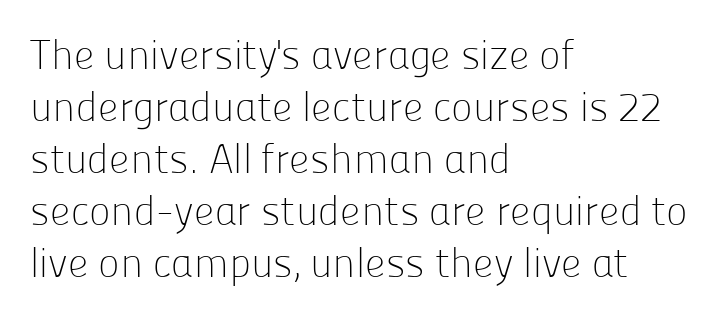
A light-to-regular cut is what we see here. Regular leading. Notice how the stems are strictly vertical — no italics here. This rendering leaves character spacing at its baseline value. Lines of text with bare space underneath. The passage shown is typeset with a sans-serif family.
